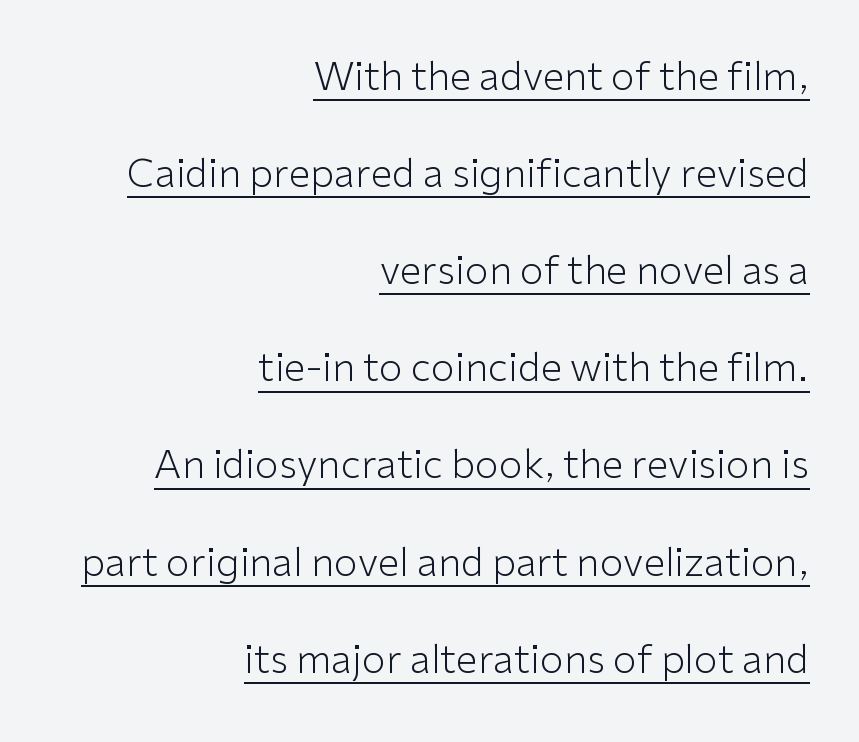
Type style note: lacks serifs. Somebody hit Ctrl+U on this one — the words are underlined. Does extra space separate the letters? No, they use regular spacing. All the whitespace from short lines collects on the left. The lines are spread far apart with generous leading. Heaviness? Minimal to ordinary, like unemphasized prose.
